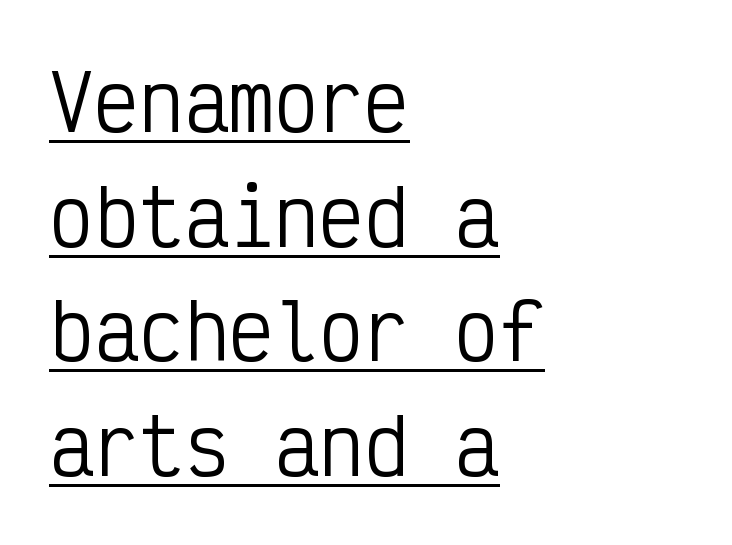
The designer left line spacing at the default. Has an underline been added? It has. In terms of letterspacing, this is plain default setting. Posture: upright roman. Font category for this specimen: sans-serif. Monospaced: the letters line up in strict vertical columns.
